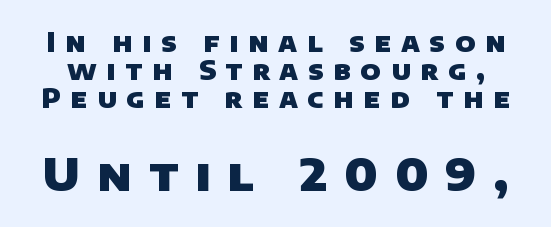
Q: Is the text bold? A: Yes.
Q: Is the typeface a serif or a sans-serif typeface? A: Sans-serif.
Q: Is the text underlined? A: No.
Q: Is the spacing between letters normal or unusually wide? A: Unusually wide.
Q: Is the spacing between lines tight, normal or loose? A: Tight.
Q: Which block of text is set in a larger size, the first (top) or the second (bottom)? A: The second (bottom) one.
Q: Width (condensed, normal, or wide)? A: Normal.
Q: Stroke contrast? A: Low.
Q: x-height? A: Large.
Q: Monospaced? A: No.
